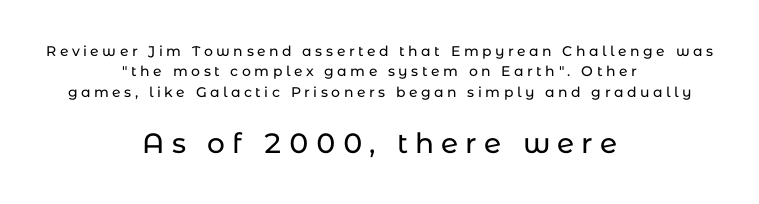
{"serif": "no", "italic": "no", "width": "normal", "stroke_contrast": "low", "x_height": "medium", "monospaced": "no", "underline": "no", "align": "center", "line_spacing": "normal", "line_spacing_ratio": 1.45, "letter_spacing": "wide", "letter_spacing_em": 0.25, "larger_block": "second", "size_ratio": 2.0, "glyph_px": 28}
